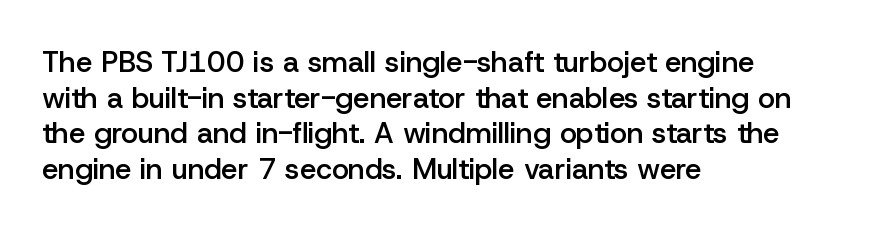
The image shows 29 px semibold sans-serif type, upright; set left-aligned, line spacing 1.23x, normal letter spacing, not underlined; low stroke contrast and a medium x-height.
